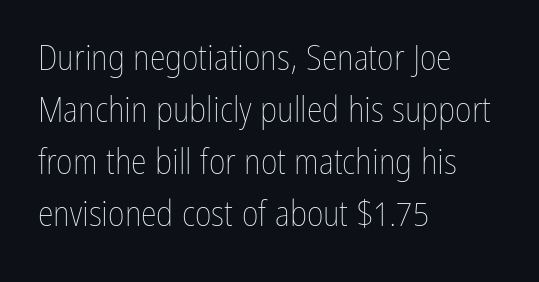
The image shows 36 px thin, condensed type, upright; set left-aligned, normal line spacing (1.44x), normal letter spacing, not underlined; low stroke contrast and a medium x-height.
